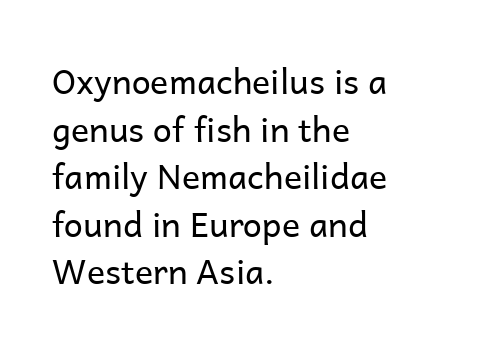
The image shows 34 px regular-weight sans-serif type, upright; set left-aligned, normal line spacing (1.4x), normal letter spacing, not underlined; low stroke contrast and a medium x-height.
